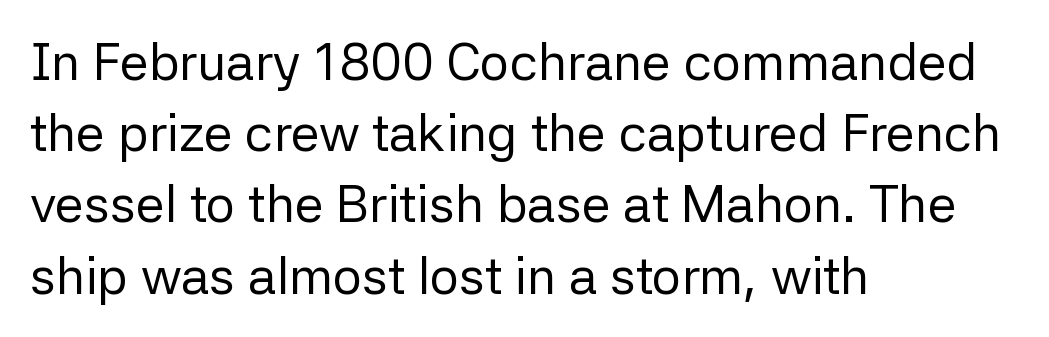
{"serif": "no", "italic": "no", "bold": "no", "weight": "regular", "width": "normal", "stroke_contrast": "low", "x_height": "medium", "monospaced": "no", "underline": "no", "align": "left", "line_spacing": "normal", "line_spacing_ratio": 1.37, "letter_spacing": "normal", "letter_spacing_em": 0.0, "glyph_px": 52}
